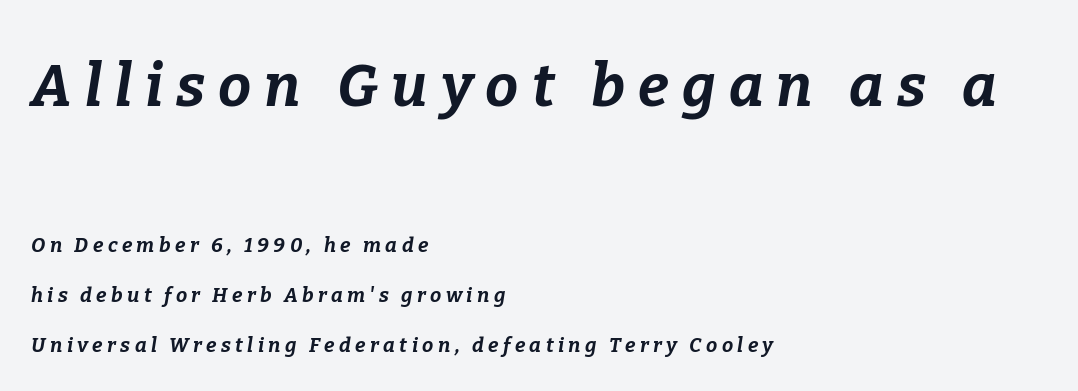
The image shows 59 px bold type, italic (leaning right); set left-aligned, loose line spacing (2.5x), unusually wide letter spacing (+0.22 em), not underlined; the first (top) block is 2.95x larger; low stroke contrast and a medium x-height.
